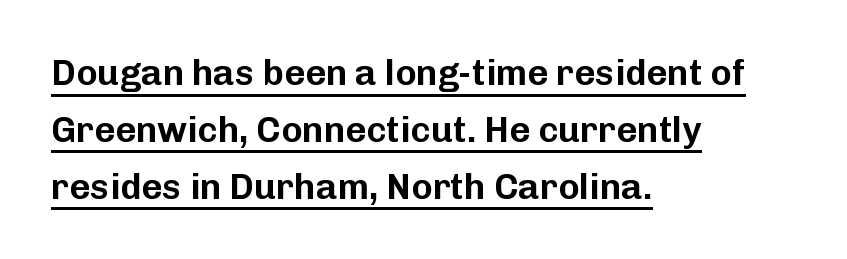
{"serif": "no", "italic": "no", "width": "normal", "stroke_contrast": "low", "x_height": "medium", "monospaced": "no", "underline": "yes", "align": "left", "line_spacing": "normal", "line_spacing_ratio": 1.58, "letter_spacing": "normal", "letter_spacing_em": 0.0, "glyph_px": 36}
